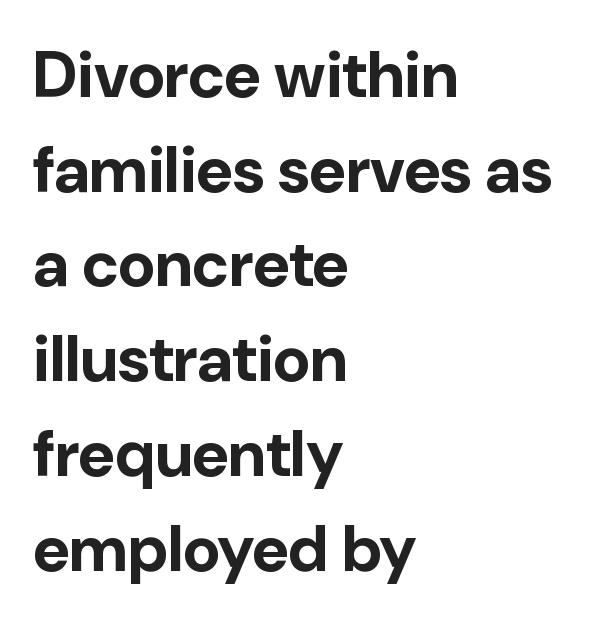
Is this a sans? Yes — the strokes have no serifs. Is the letter spacing exaggerated? No — it looks like the ordinary default. A typesetter would call this leading conventional body-copy spacing. Chunky letters — that's bold for sure. Note the varied advance widths — an 'i' is clearly narrower than an 'm'.
